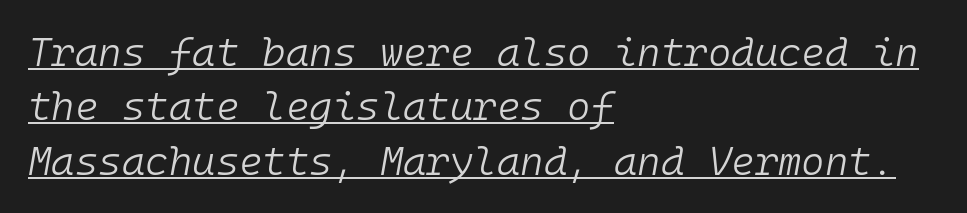
Q: Is the text bold? A: No.
Q: Is the text italic (slanted)? A: Yes, it leans right by about 10 degrees.
Q: Is the text underlined? A: Yes.
Q: How is the paragraph aligned? A: Left-aligned.
Q: Is the spacing between letters normal or unusually wide? A: Normal.
Q: Is the spacing between lines tight, normal or loose? A: Normal.
Q: Width (condensed, normal, or wide)? A: Normal.
Q: Stroke contrast? A: Low.
Q: x-height? A: Medium.
Q: Monospaced? A: Yes.
